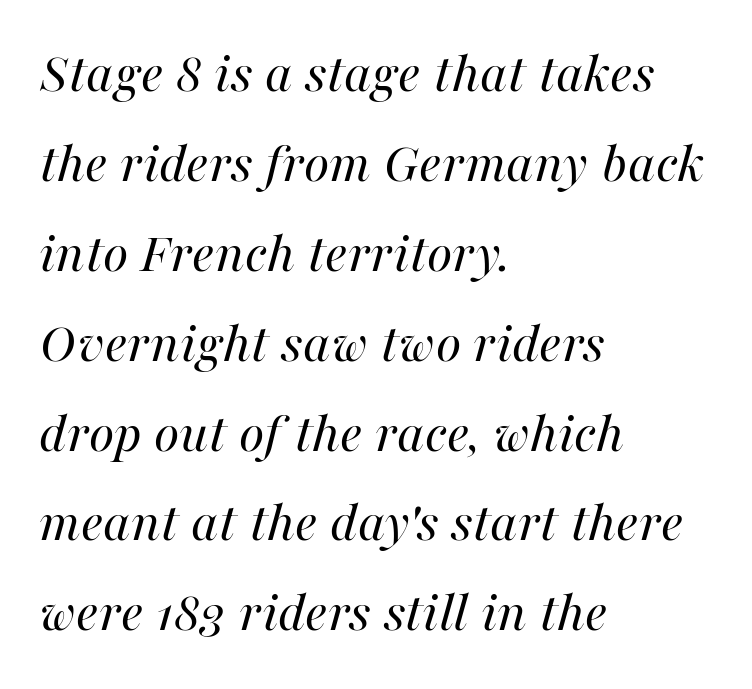
The designer left line spacing at the default. These lines were composed using italics. This rendering features lettering with no underline. Honestly, the letter spacing is just normal — you wouldn't notice it. Which margin do the lines hug? The left one — the right edge is uneven.
